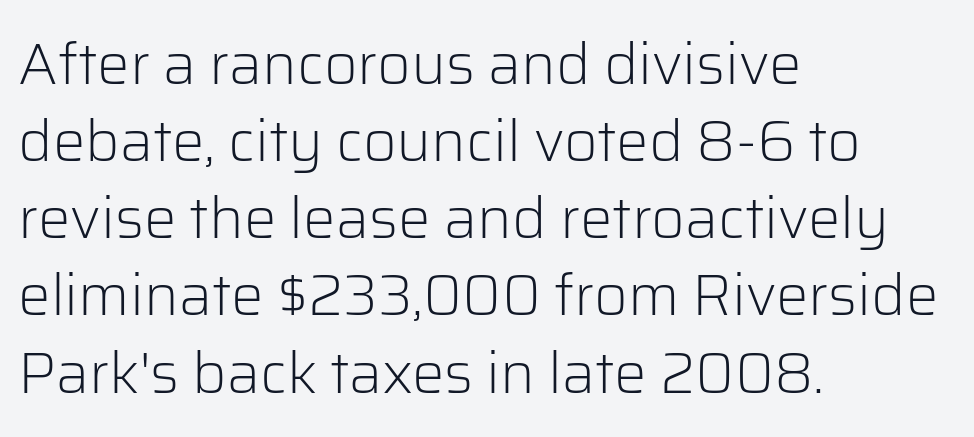
The image shows 58 px light sans-serif type, upright; set left-aligned, normal line spacing (1.33x), normal letter spacing, not underlined; low stroke contrast and a medium x-height.
